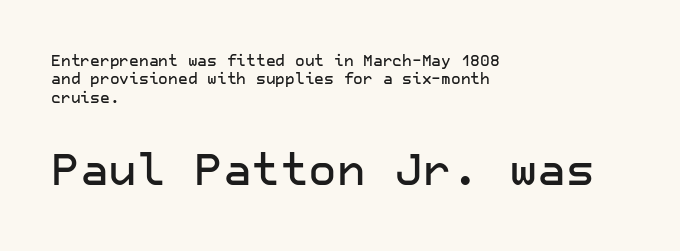
The image shows 44 px sans-serif type, upright; set left-aligned, line spacing 1.22x, normal letter spacing, not underlined; the second (bottom) block is 2.93x larger; low stroke contrast and a medium x-height.
